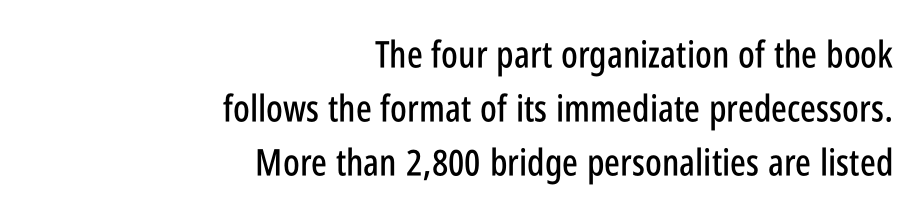
Q: Is the text italic (slanted)? A: No, it is upright.
Q: Is the typeface a serif or a sans-serif typeface? A: Sans-serif.
Q: Is the text underlined? A: No.
Q: How is the paragraph aligned? A: Right-aligned.
Q: Is the spacing between letters normal or unusually wide? A: Normal.
Q: Is the spacing between lines tight, normal or loose? A: Normal.
Q: Width (condensed, normal, or wide)? A: Condensed.
Q: Stroke contrast? A: Low.
Q: x-height? A: Large.
Q: Monospaced? A: No.
